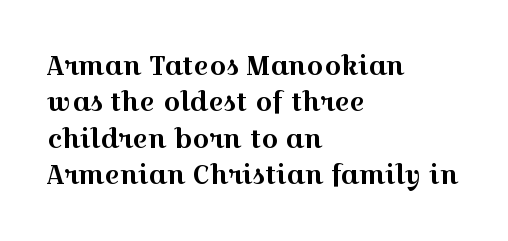
The image shows 26 px text type, upright; set left-aligned, normal line spacing (1.4x), normal letter spacing, not underlined.
